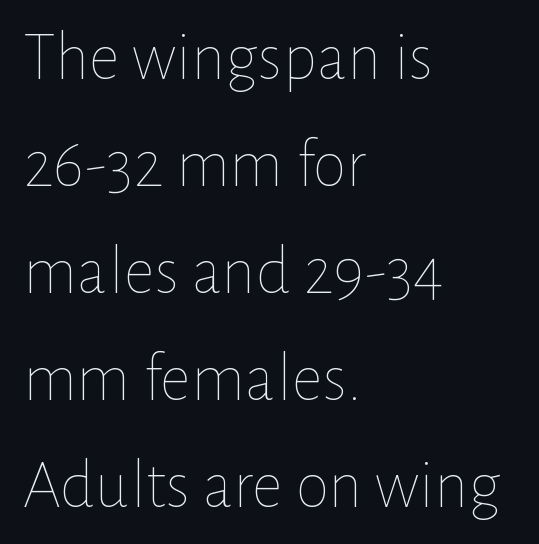
The image shows 69 px thin type, upright; set left-aligned, normal line spacing (1.55x), normal letter spacing, not underlined; low stroke contrast and a medium x-height.
